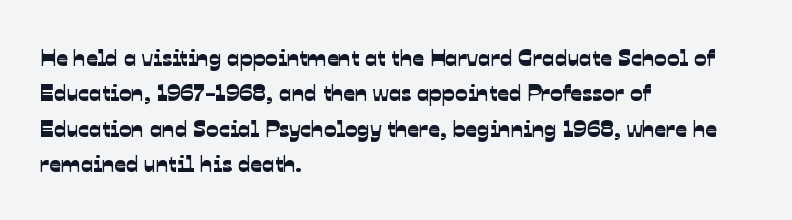
Alignment: flush left. What's the leading like? Ordinary, nothing unusual. The gaps between neighbouring characters are ordinary and unremarkable. Plain, unruled lines of type.
